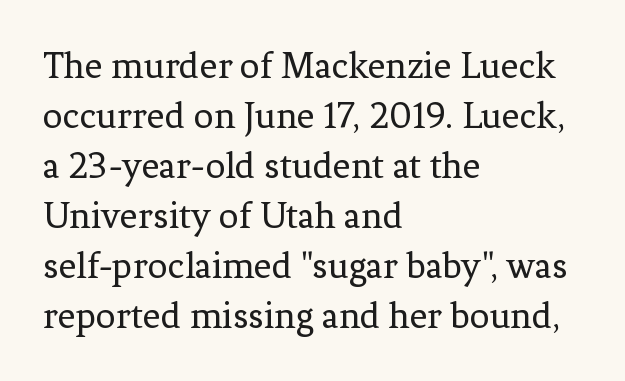
{"serif": "yes", "italic": "no", "bold": "no", "weight": "regular", "width": "normal", "stroke_contrast": "low", "x_height": "medium", "monospaced": "no", "underline": "no", "align": "left", "line_spacing": "normal", "line_spacing_ratio": 1.28, "letter_spacing": "normal", "letter_spacing_em": 0.0, "glyph_px": 39}
